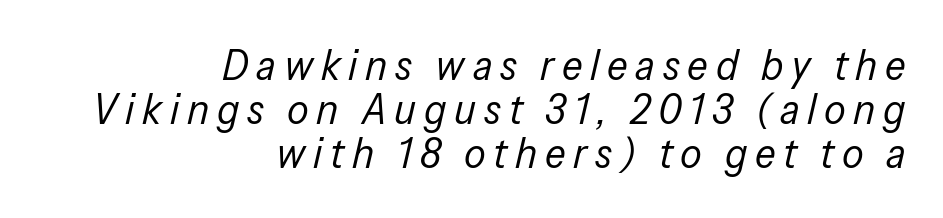
Q: Is the text bold? A: No.
Q: Is the text italic (slanted)? A: Yes, it leans right by about 13 degrees.
Q: Is the text underlined? A: No.
Q: How is the paragraph aligned? A: Right-aligned.
Q: Is the spacing between lines tight, normal or loose? A: Tight.
Q: Width (condensed, normal, or wide)? A: Condensed.
Q: Stroke contrast? A: Low.
Q: x-height? A: Medium.
Q: Monospaced? A: No.
